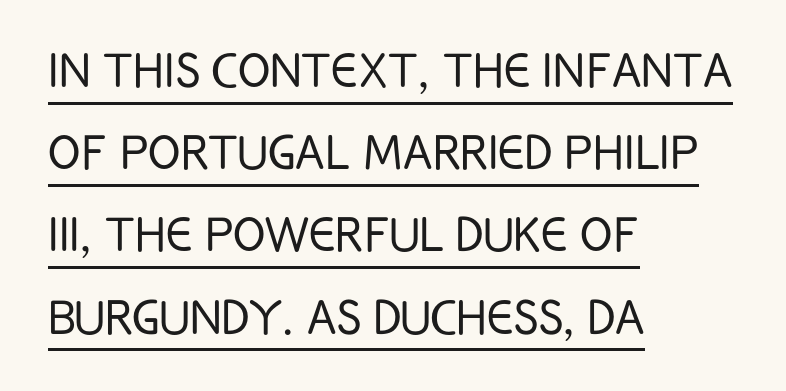
The image shows 60 px light, condensed sans-serif type, upright; set left-aligned, normal line spacing (1.37x), normal letter spacing, underlined; low stroke contrast and a large x-height.
